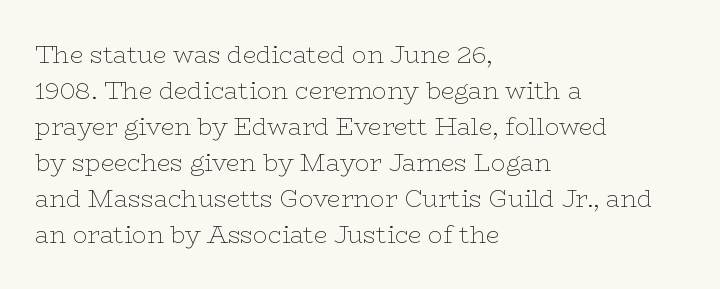
There is no visible air inserted between adjacent glyphs. The rendering anchors every line to the left-hand side. Counters stay open thanks to moderate or lighter strokes. Is there much room between lines? A standard amount, neither cramped nor airy. Type without underlining.
